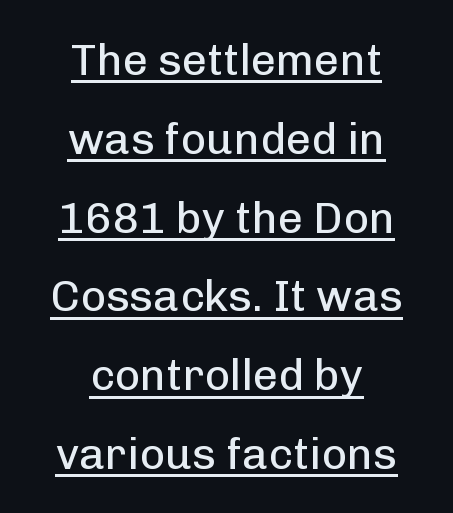
The face used here is proportionally spaced, like ordinary book or web type. The rag falls on both sides of this text block equally. Font category for this specimen: sans-serif. The words here are underlined.
